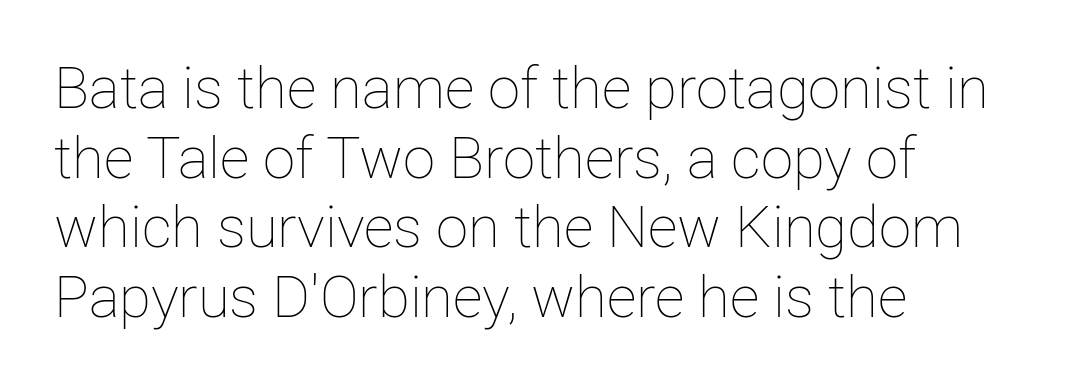
{"italic": "no", "bold": "no", "weight": "thin", "width": "normal", "stroke_contrast": "low", "x_height": "medium", "monospaced": "no", "underline": "no", "align": "left", "line_spacing_ratio": 1.2, "letter_spacing": "normal", "letter_spacing_em": 0.0, "glyph_px": 58}
